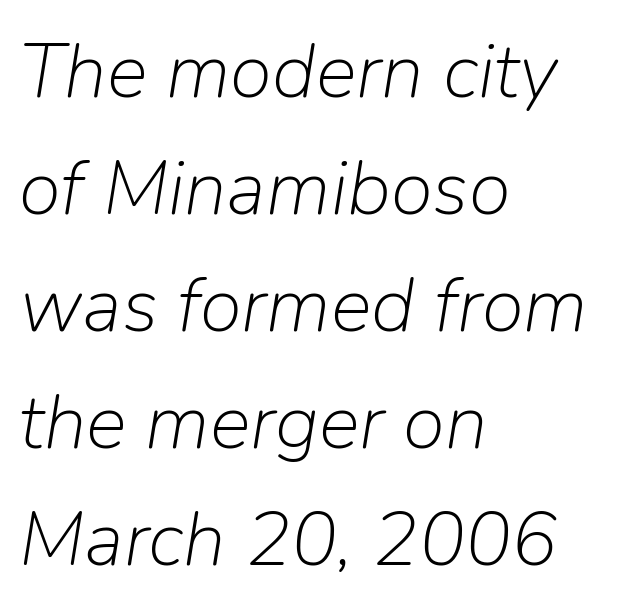
On a weight scale, this lands at 450 or below. Inter-character spacing is left at the font's built-in metrics. In terms of leading, this rendering sits right in the middle. Typeset ragged right — the left edge is the straight one. Spacing verdict: proportional, widths tailored to each character.
